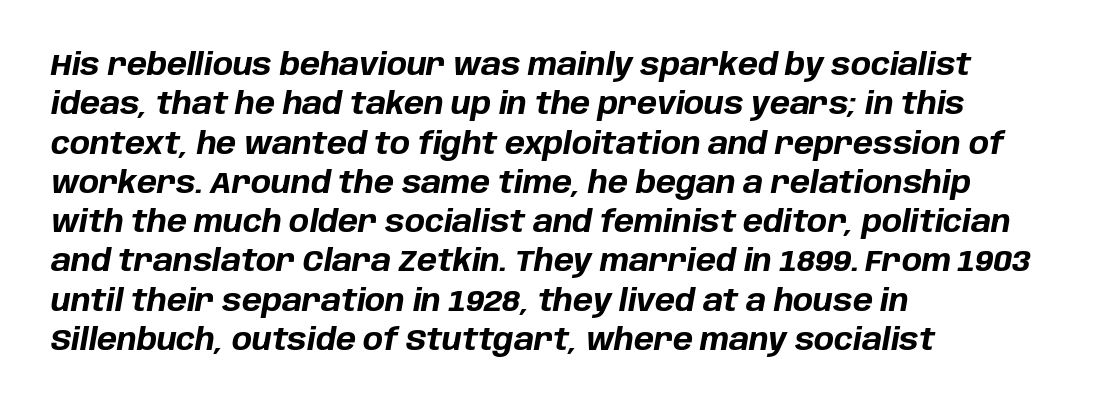
Is there much room between lines? A standard amount, neither cramped nor airy. The string is rendered with underlining switched off. Compared with ordinary roman type, these characters are visibly tilted. The rendering keeps characters at their native spacing. The face used here has the dense, thick strokes of a bold.
